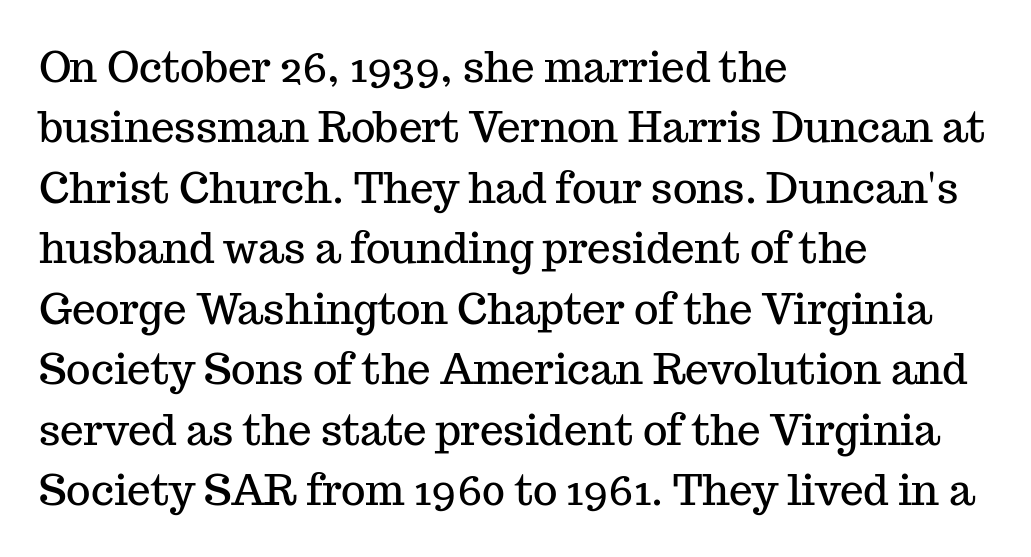
The image shows 42 px serif type, upright; set left-aligned, normal line spacing (1.44x), normal letter spacing, not underlined; medium stroke contrast and a medium x-height.
